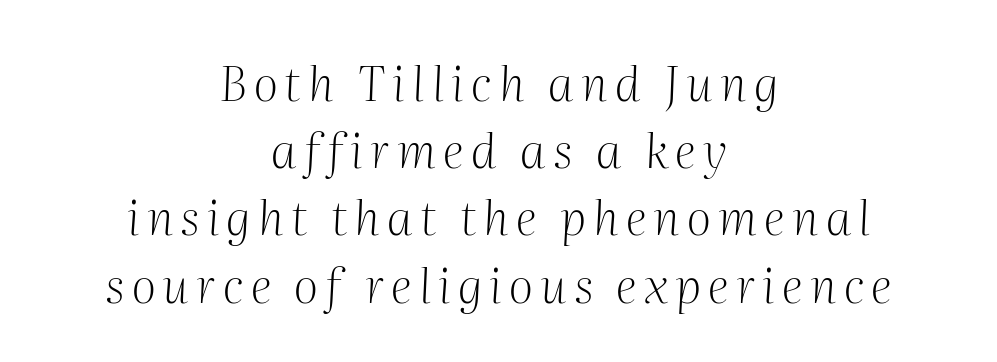
Leading: standard. The font sits on the lighter half of the weight spectrum, regular included. A typesetter would label this face a serif. The letters advance in unequal steps, a hallmark of proportional type.
